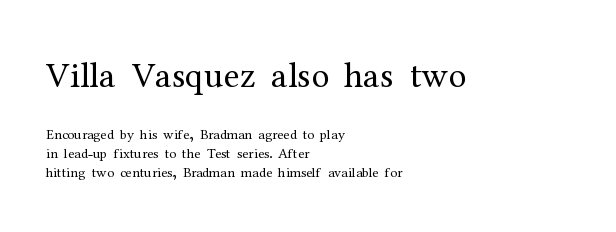
Q: Is the text bold? A: No.
Q: Is the text italic (slanted)? A: No, it is upright.
Q: Is the typeface a serif or a sans-serif typeface? A: Serif.
Q: Is the text underlined? A: No.
Q: How is the paragraph aligned? A: Left-aligned.
Q: Is the spacing between letters normal or unusually wide? A: Normal.
Q: Is the spacing between lines tight, normal or loose? A: Normal.
Q: Which block of text is set in a larger size, the first (top) or the second (bottom)? A: The first (top) one.
Q: Width (condensed, normal, or wide)? A: Normal.
Q: Stroke contrast? A: Medium.
Q: x-height? A: Medium.
Q: Monospaced? A: No.
